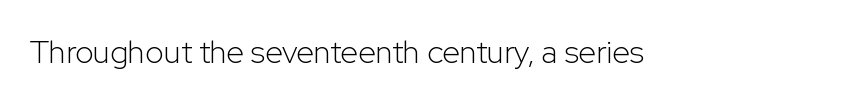
{"serif": "no", "italic": "no", "bold": "no", "weight": "light", "width": "normal", "stroke_contrast": "low", "x_height": "medium", "monospaced": "no", "underline": "no", "letter_spacing": "normal", "letter_spacing_em": 0.0, "glyph_px": 32}
